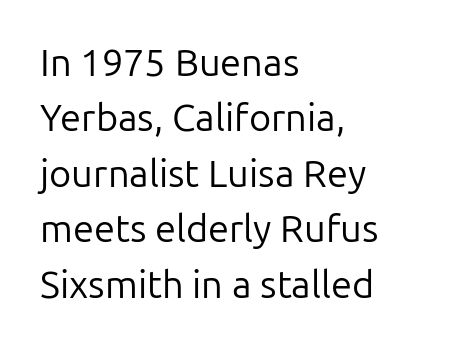
{"serif": "no", "italic": "no", "bold": "no", "weight": "regular", "width": "normal", "stroke_contrast": "low", "x_height": "medium", "monospaced": "no", "underline": "no", "align": "left", "line_spacing": "normal", "line_spacing_ratio": 1.46, "letter_spacing": "normal", "letter_spacing_em": 0.0, "glyph_px": 38}
